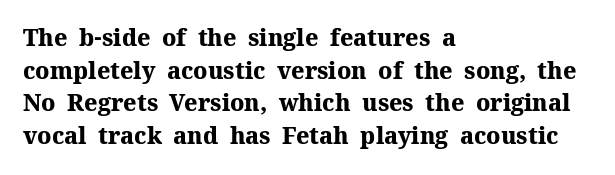
{"italic": "no", "bold": "yes", "underline": "no", "align": "left", "line_spacing": "normal", "line_spacing_ratio": 1.42, "letter_spacing": "normal", "letter_spacing_em": 0.0, "glyph_px": 23}
